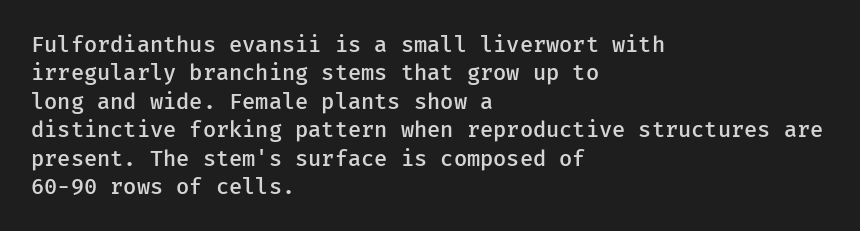
Q: Is the text bold? A: Semi-bold.
Q: Is the text italic (slanted)? A: No, it is upright.
Q: Is the text underlined? A: No.
Q: How is the paragraph aligned? A: Left-aligned.
Q: Is the spacing between letters normal or unusually wide? A: Normal.
Q: Is the spacing between lines tight, normal or loose? A: Normal.
